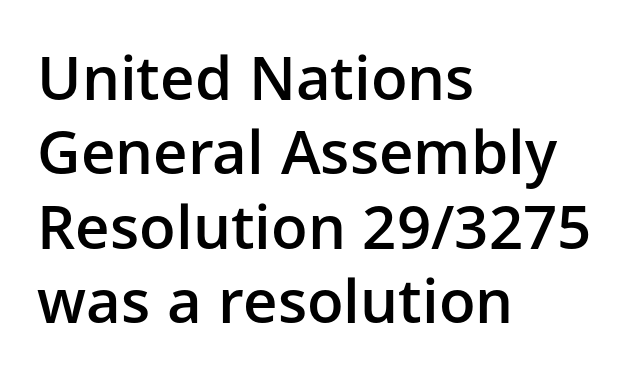
The image shows 60 px semibold sans-serif type, upright; set left-aligned, line spacing 1.24x, normal letter spacing, not underlined; low stroke contrast and a medium x-height.
